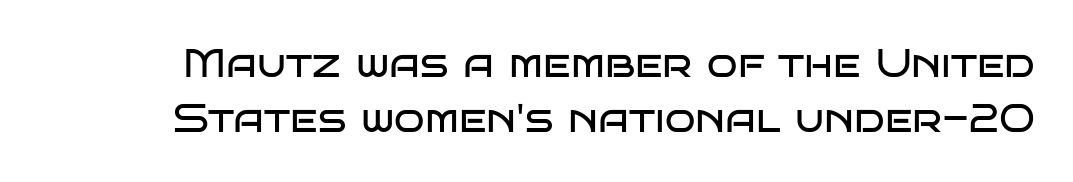
{"serif": "no", "italic": "no", "bold": "no", "weight": "regular", "width": "wide", "stroke_contrast": "low", "x_height": "large", "monospaced": "no", "underline": "no", "line_spacing": "normal", "line_spacing_ratio": 1.38, "letter_spacing": "normal", "letter_spacing_em": 0.0, "glyph_px": 40}
